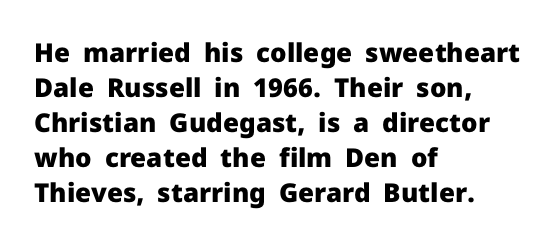
Q: Is the text bold? A: Yes.
Q: Is the text italic (slanted)? A: No, it is upright.
Q: Is the text underlined? A: No.
Q: How is the paragraph aligned? A: Left-aligned.
Q: Is the spacing between letters normal or unusually wide? A: Normal.
Q: Is the spacing between lines tight, normal or loose? A: Normal.
